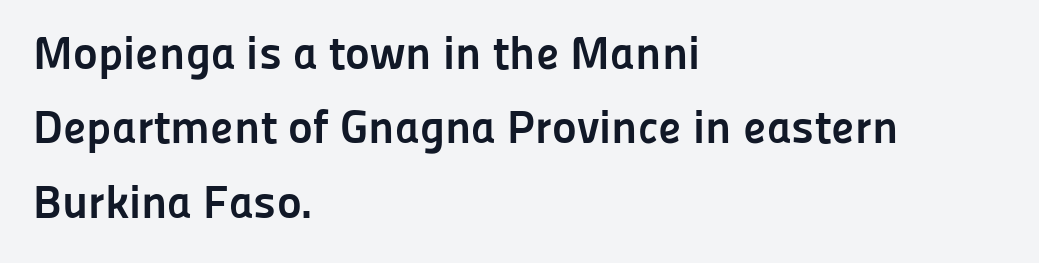
A roman cut, with each character standing at attention. The letters advance in unequal steps, a hallmark of proportional type. The block of text has a typical density, with ordinary space between rows. Quick note: underline off. Plenty of ink on the page — the face is bold. Nothing unusual about the tracking: characters are spaced as the font intends.
